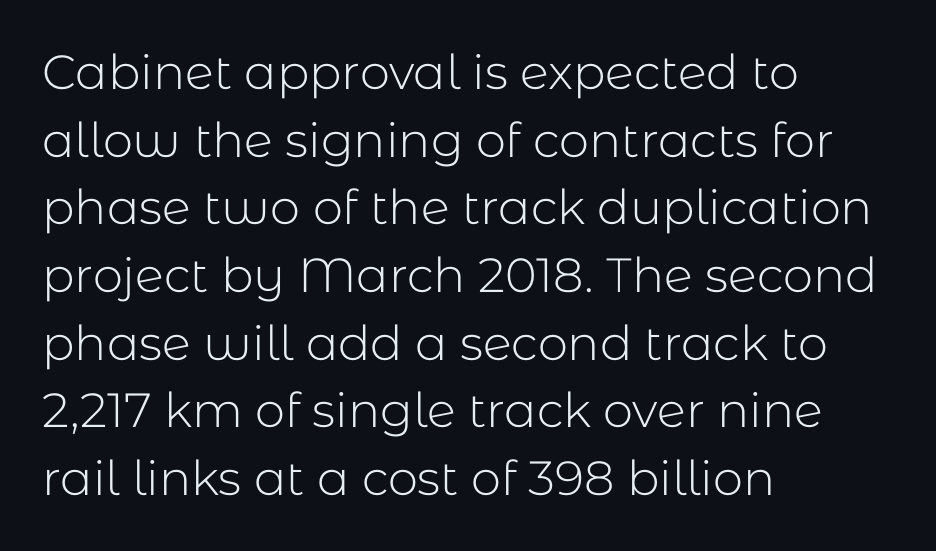
Q: Is the text bold? A: No.
Q: Is the text italic (slanted)? A: No, it is upright.
Q: Is the typeface a serif or a sans-serif typeface? A: Sans-serif.
Q: Is the text underlined? A: No.
Q: How is the paragraph aligned? A: Left-aligned.
Q: Is the spacing between letters normal or unusually wide? A: Normal.
Q: Is the spacing between lines tight, normal or loose? A: Normal.
Q: Width (condensed, normal, or wide)? A: Normal.
Q: Stroke contrast? A: Low.
Q: x-height? A: Medium.
Q: Monospaced? A: No.
